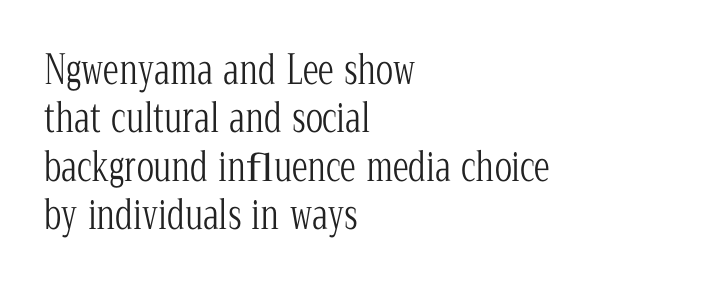
Q: Is the text bold? A: No.
Q: Is the text italic (slanted)? A: No, it is upright.
Q: Is the typeface a serif or a sans-serif typeface? A: Serif.
Q: Is the text underlined? A: No.
Q: How is the paragraph aligned? A: Left-aligned.
Q: Is the spacing between letters normal or unusually wide? A: Normal.
Q: Width (condensed, normal, or wide)? A: Condensed.
Q: Stroke contrast? A: Low.
Q: x-height? A: Medium.
Q: Monospaced? A: No.
